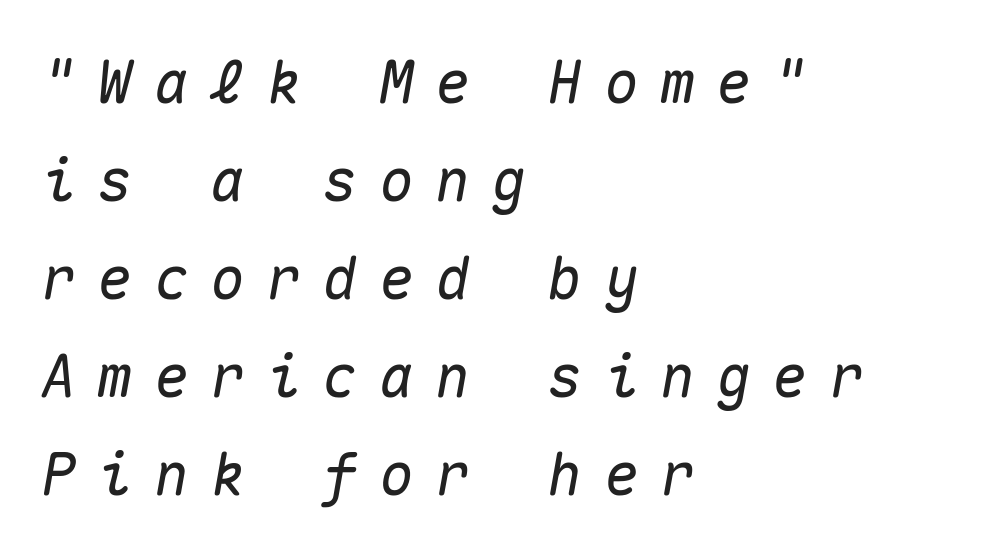
Unmarked baselines from the first word to the last. The line-height multiplier appears to be the usual default. The setting favours the left margin, as ordinary paragraphs usually do. Words appear elongated and porous because spacing is wide. The face used here is monospaced, like something from a code editor. The specimen reads as italic at a glance.
